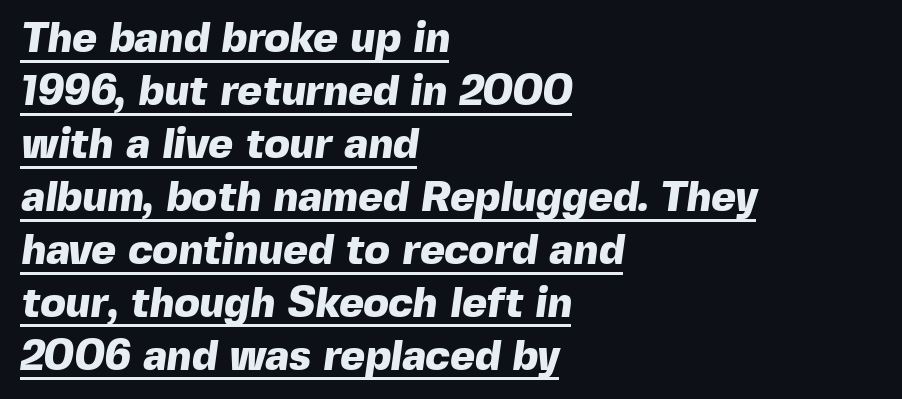
{"serif": "no", "bold": "yes", "weight": "heavy", "width": "normal", "x_height": "medium", "monospaced": "no", "underline": "yes", "align": "left", "line_spacing": "normal", "line_spacing_ratio": 1.26, "letter_spacing": "normal", "letter_spacing_em": 0.0, "glyph_px": 42}
